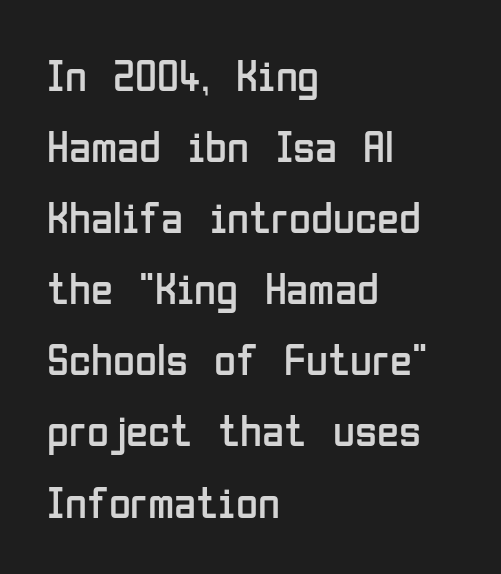
Stem width sits at or under what a default text font uses. The passage shown is typeset with a sans-serif family. If you drew a line through each stem, it would be perfectly vertical. If you drew a ruler down the left edge, every line would touch it.
